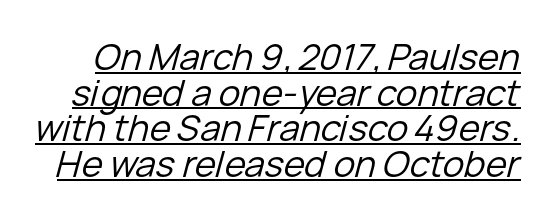
Q: Is the text bold? A: No.
Q: Is the text italic (slanted)? A: Yes, it leans right by about 15 degrees.
Q: Is the text underlined? A: Yes.
Q: Is the spacing between letters normal or unusually wide? A: Normal.
Q: Is the spacing between lines tight, normal or loose? A: Tight.
Q: Width (condensed, normal, or wide)? A: Normal.
Q: Stroke contrast? A: Low.
Q: x-height? A: Medium.
Q: Monospaced? A: No.
